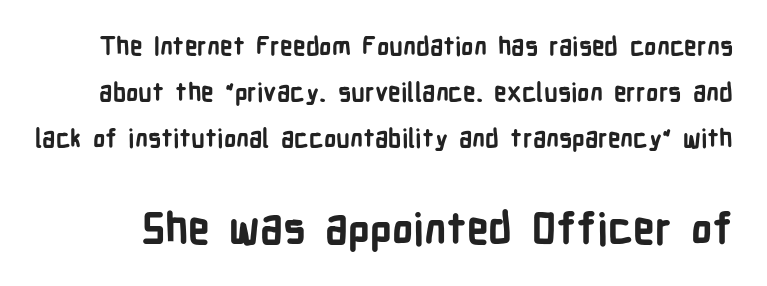
Pretty heavy lettering here — definitely bold. Do the letters lean? They stand straight. Note the varied advance widths — an 'i' is clearly narrower than an 'm'. Font category for this specimen: sans-serif. Tracking value appears to be zero — textbook default spacing. Bigger letters appear in the bottom chunk; the top chunk is reduced.
